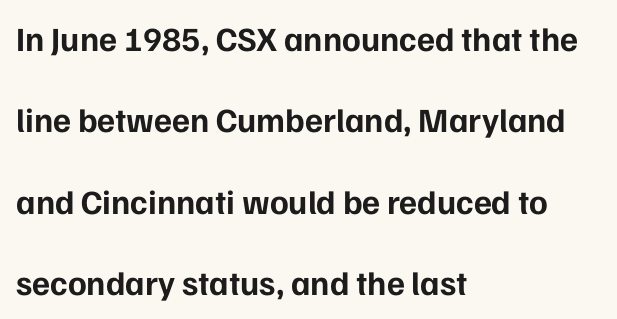
{"serif": "no", "italic": "no", "bold": "yes", "weight": "bold", "width": "normal", "stroke_contrast": "low", "x_height": "medium", "monospaced": "no", "underline": "no", "align": "left", "line_spacing": "loose", "line_spacing_ratio": 2.39, "letter_spacing": "normal", "letter_spacing_em": 0.0, "glyph_px": 34}
